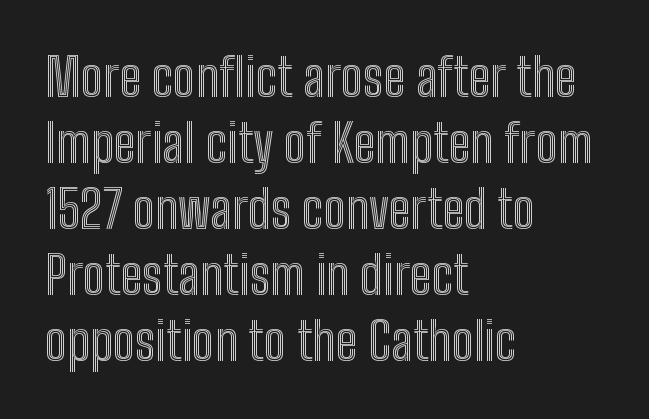
Q: Is the text italic (slanted)? A: No, it is upright.
Q: Is the text underlined? A: No.
Q: How is the paragraph aligned? A: Left-aligned.
Q: Is the spacing between letters normal or unusually wide? A: Normal.
Q: Is the spacing between lines tight, normal or loose? A: Normal.
Q: Width (condensed, normal, or wide)? A: Condensed.
Q: x-height? A: Medium.
Q: Monospaced? A: No.
